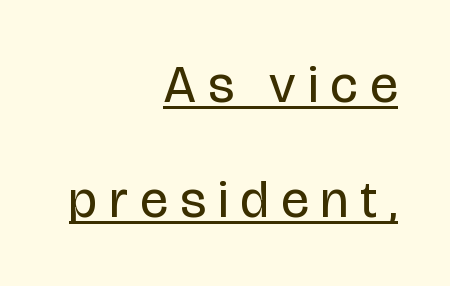
These characters rest on top of a visible drawn line. No letter is thick-stroked: the sample isn't bold. I'd call this a sans setting — the letters go barefoot. Is the block centered? No — it sits flush against the right margin. Widely set lines give the paragraph a tall, airy silhouette.
